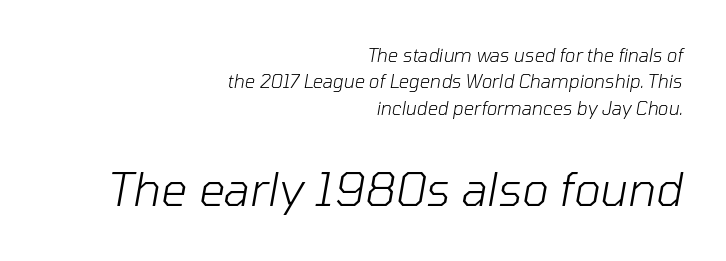
{"italic": "yes", "lean": "right", "slant_degrees": 10, "bold": "no", "weight": "light", "width": "normal", "stroke_contrast": "low", "x_height": "medium", "monospaced": "no", "underline": "no", "align": "right", "line_spacing": "normal", "line_spacing_ratio": 1.47, "letter_spacing": "normal", "letter_spacing_em": 0.0, "larger_block": "second", "size_ratio": 2.56, "glyph_px": 46}
